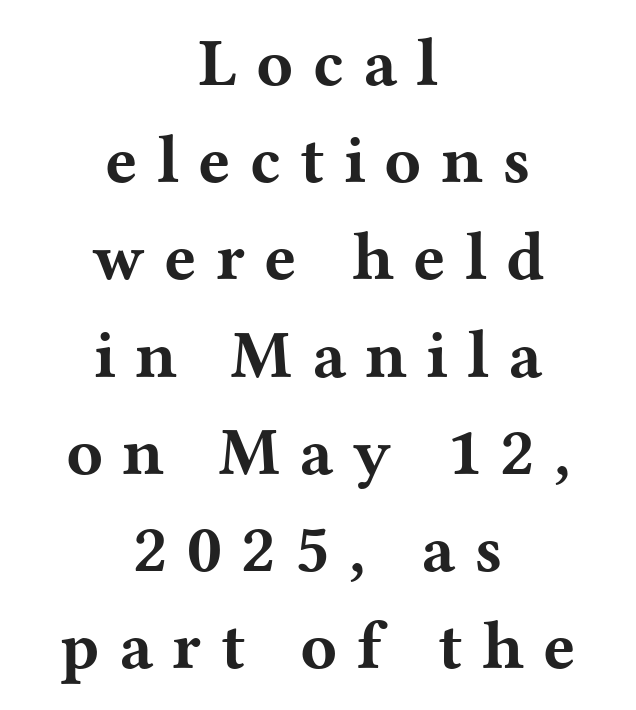
The image shows 68 px bold, wide serif type, upright; set centered, normal line spacing (1.43x), unusually wide letter spacing (+0.28 em), not underlined; medium stroke contrast and a medium x-height.
